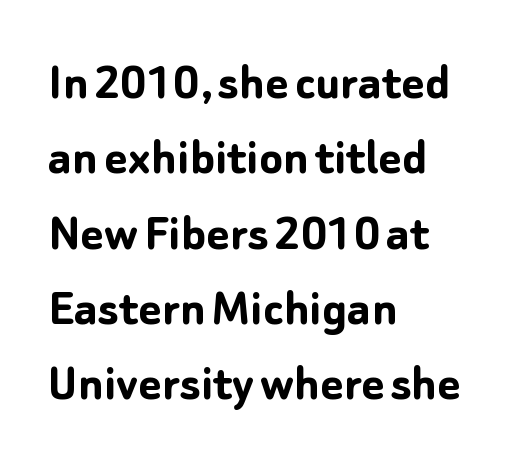
The image shows 55 px semibold sans-serif type, upright; set left-aligned, normal line spacing (1.37x), normal letter spacing, not underlined; low stroke contrast and a medium x-height.
